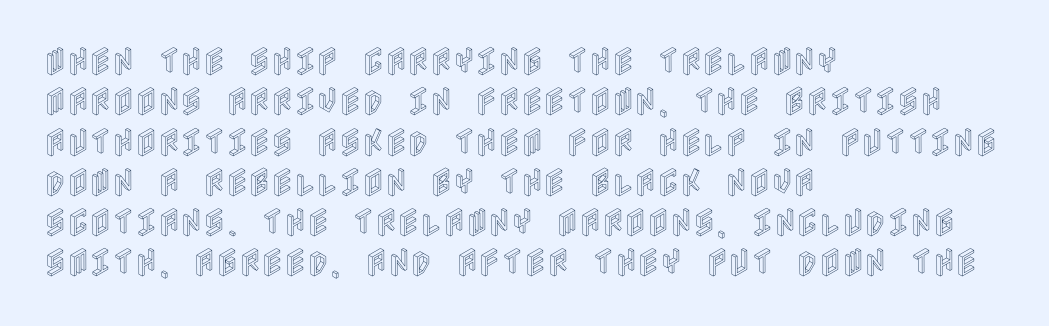
The image shows 31 px condensed type, upright; set left-aligned, normal line spacing (1.3x), normal letter spacing, not underlined; a large x-height.
